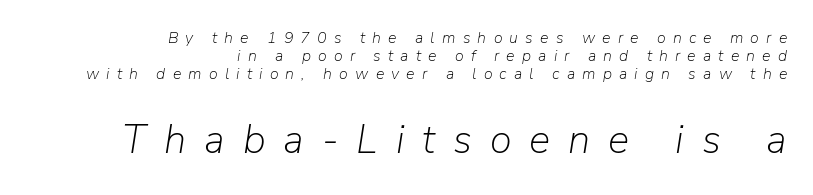
Q: Is the text bold? A: No.
Q: Is the text italic (slanted)? A: Yes, it leans right by about 9 degrees.
Q: Is the text underlined? A: No.
Q: How is the paragraph aligned? A: Right-aligned.
Q: Is the spacing between letters normal or unusually wide? A: Unusually wide.
Q: Is the spacing between lines tight, normal or loose? A: Tight.
Q: Which block of text is set in a larger size, the first (top) or the second (bottom)? A: The second (bottom) one.
Q: Width (condensed, normal, or wide)? A: Normal.
Q: Stroke contrast? A: Low.
Q: x-height? A: Medium.
Q: Monospaced? A: No.
